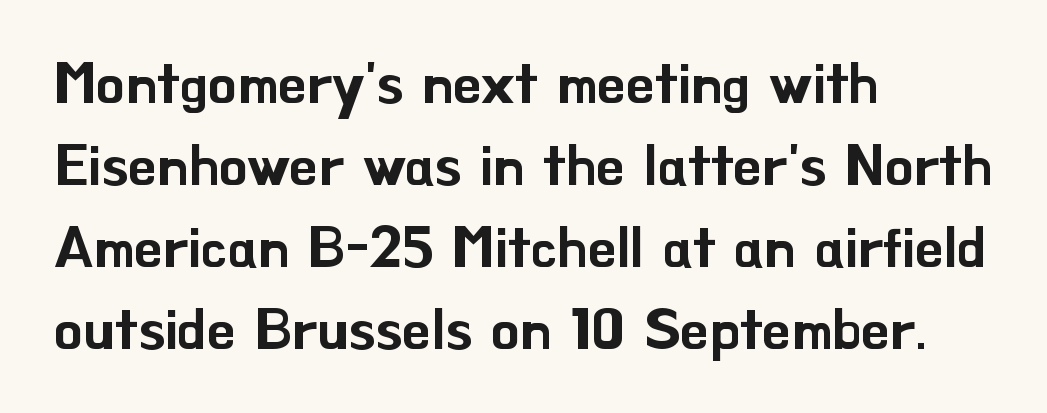
{"serif": "no", "italic": "no", "width": "normal", "stroke_contrast": "low", "x_height": "small", "monospaced": "no", "underline": "no", "align": "left", "line_spacing": "normal", "line_spacing_ratio": 1.44, "letter_spacing": "normal", "letter_spacing_em": 0.0, "glyph_px": 57}
